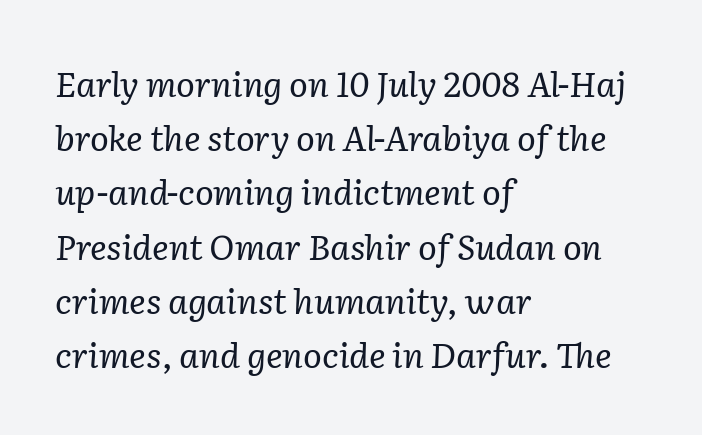
Proportional: the letters do not fall into vertical columns. The lettering tilts uniformly, giving the passage an italic look. Does the leading feel generous? No, just average. The rendering keeps characters at their native spacing.
